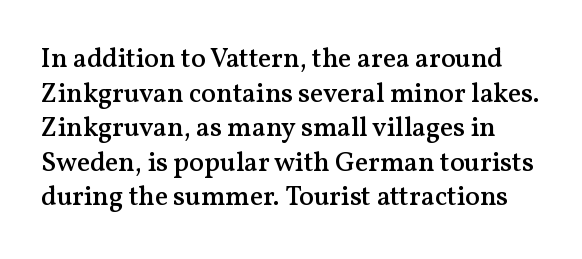
Q: Is the text bold? A: Semi-bold.
Q: Is the text italic (slanted)? A: No, it is upright.
Q: Is the text underlined? A: No.
Q: Is the spacing between letters normal or unusually wide? A: Normal.
Q: Is the spacing between lines tight, normal or loose? A: Normal.
